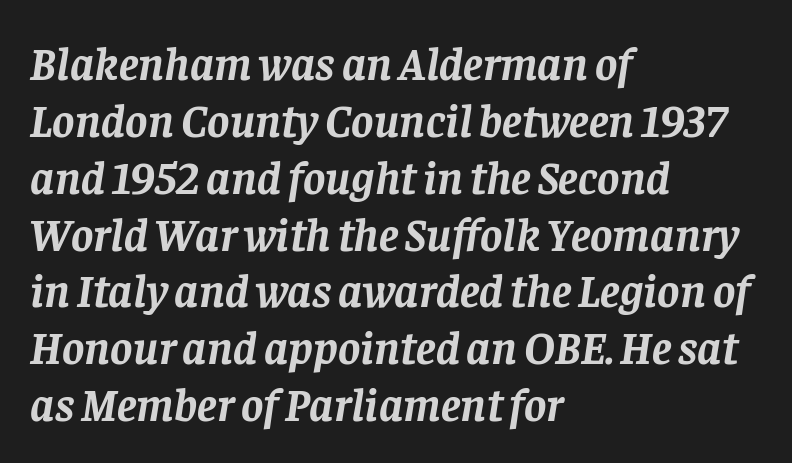
{"serif": "yes", "italic": "yes", "lean": "right", "slant_degrees": 8, "bold": "yes", "weight": "semibold", "width": "normal", "stroke_contrast": "low", "x_height": "large", "monospaced": "no", "underline": "no", "align": "left", "line_spacing_ratio": 1.21, "letter_spacing": "normal", "letter_spacing_em": 0.0, "glyph_px": 47}
